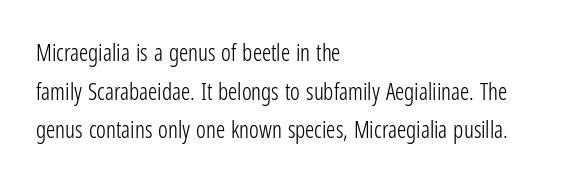
The passage shown has conventional tracking throughout. These lines stack with their left ends in a neat column. The letterforms sit at book weight or below. Decoration check: the copy has no underline.
